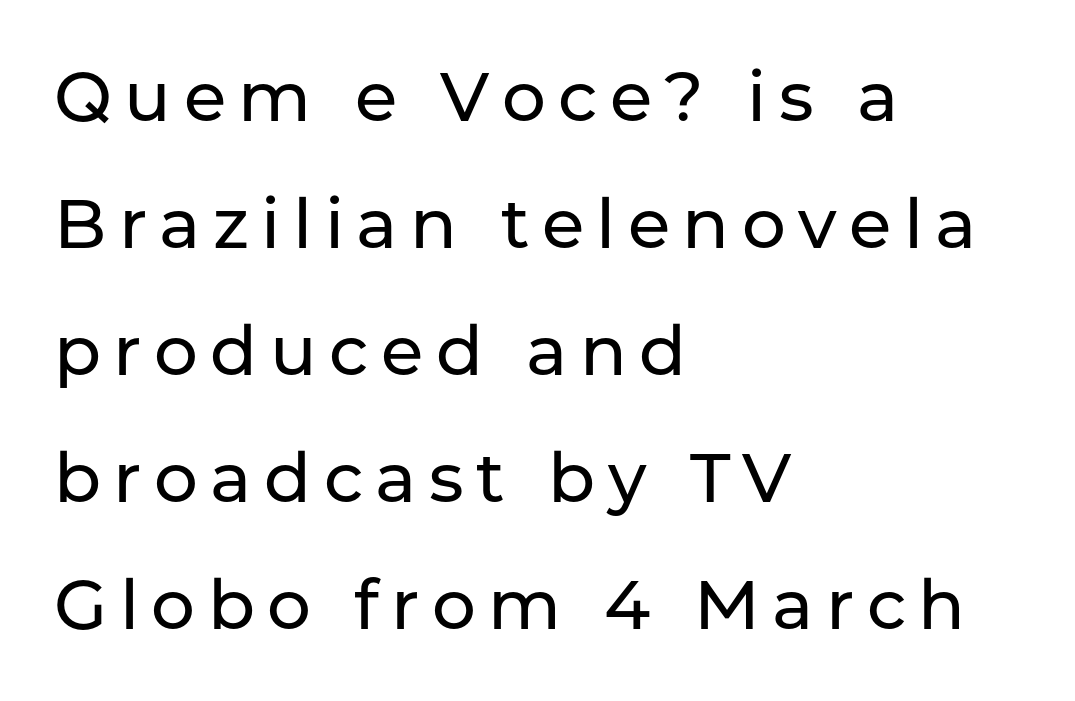
The passage shown is not underscored anywhere. A classic flush-left, rag-right setting is used for this passage. Italic? Not at all — the glyphs are vertical. Serifs: no, the terminals of the letterforms are clean. Spacing verdict: proportional, widths tailored to each character.
